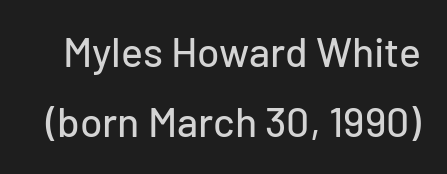
The image shows 41 px sans-serif type, upright; set line spacing 1.71x, normal letter spacing, not underlined; low stroke contrast and a medium x-height.
